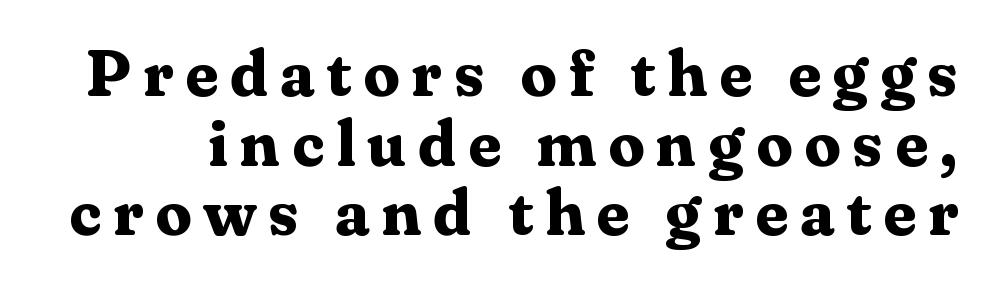
Q: Is the text bold? A: Yes.
Q: Is the text italic (slanted)? A: No, it is upright.
Q: Is the typeface a serif or a sans-serif typeface? A: Serif.
Q: Is the text underlined? A: No.
Q: Is the spacing between lines tight, normal or loose? A: Tight.
Q: Width (condensed, normal, or wide)? A: Normal.
Q: Stroke contrast? A: Medium.
Q: x-height? A: Medium.
Q: Monospaced? A: No.
